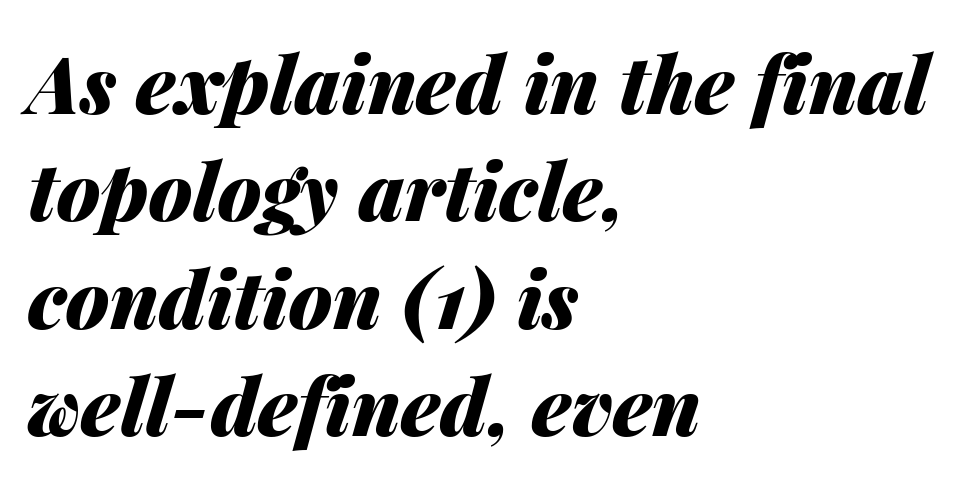
{"italic": "yes", "lean": "right", "slant_degrees": 14, "bold": "yes", "weight": "heavy", "width": "normal", "stroke_contrast": "medium", "x_height": "medium", "monospaced": "no", "underline": "no", "align": "left", "line_spacing": "normal", "line_spacing_ratio": 1.36, "letter_spacing": "normal", "letter_spacing_em": 0.0, "glyph_px": 79}
